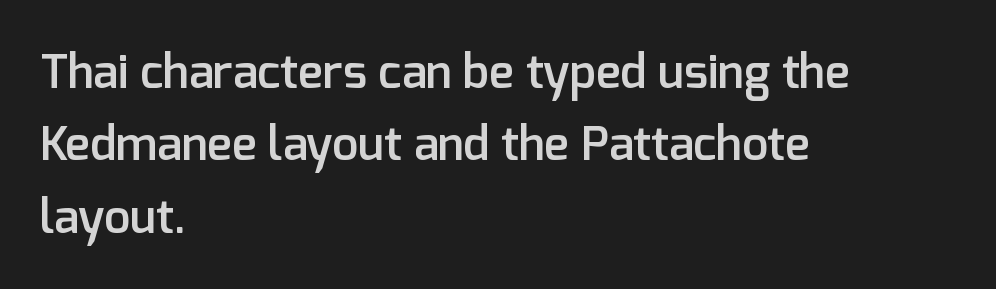
The image shows 47 px semibold sans-serif type, upright; set left-aligned, normal line spacing (1.54x), normal letter spacing, not underlined; low stroke contrast and a medium x-height.
